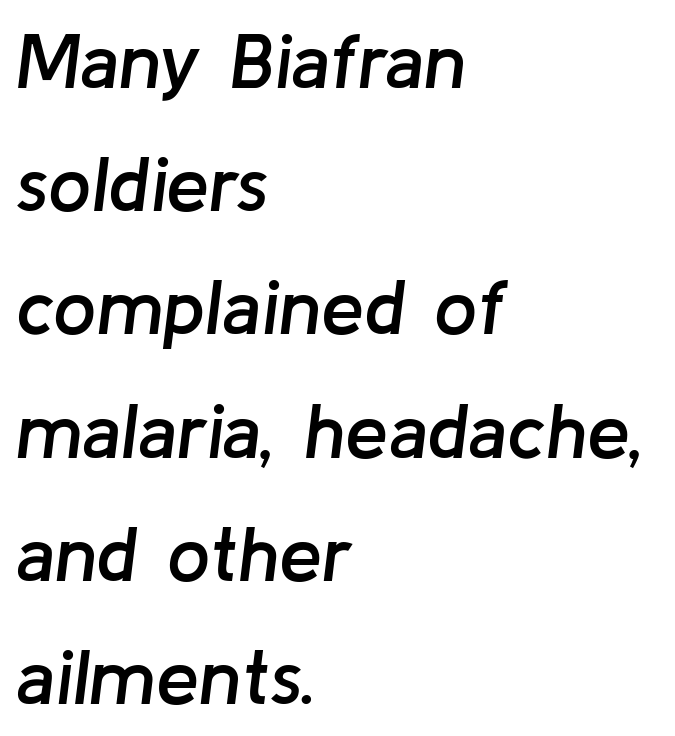
The image shows 77 px semibold type, italic (leaning right); set left-aligned, normal line spacing (1.6x), normal letter spacing, not underlined; low stroke contrast and a medium x-height.
